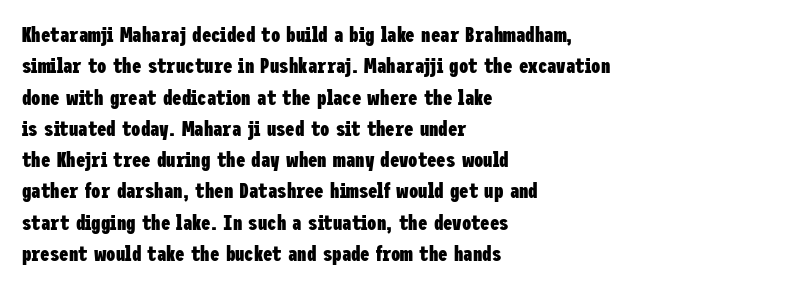
The passage shown is emphatically bold. The specimen reads as upright at a glance. Alignment: flush left. What stands out about the letter spacing? Nothing — it is the standard amount. The block of text has a typical density, with ordinary space between rows. The words here are not underlined.
